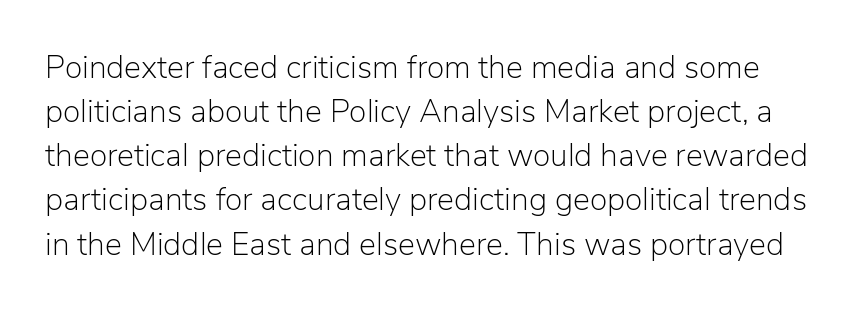
Q: Is the text bold? A: No.
Q: Is the text italic (slanted)? A: No, it is upright.
Q: Is the typeface a serif or a sans-serif typeface? A: Sans-serif.
Q: Is the text underlined? A: No.
Q: Is the spacing between letters normal or unusually wide? A: Normal.
Q: Is the spacing between lines tight, normal or loose? A: Normal.
Q: Width (condensed, normal, or wide)? A: Normal.
Q: Stroke contrast? A: Low.
Q: x-height? A: Medium.
Q: Monospaced? A: No.
